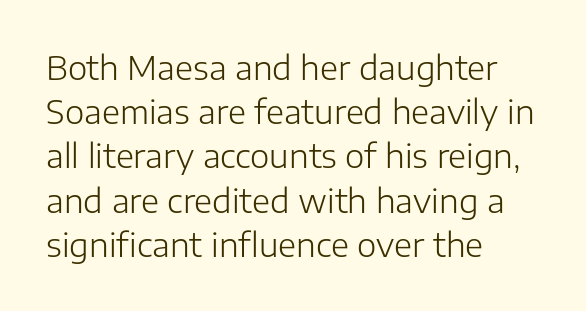
Notice how the passage keeps a crisp vertical edge on the left only. Think of a printed novel: that variable character pitch is what you see here. The designer left line spacing at the default. Students, note that the glyphs here touch the page at normal intervals. Nope, no serifs anywhere on these letters. The weight tops out at a normal text grade.
